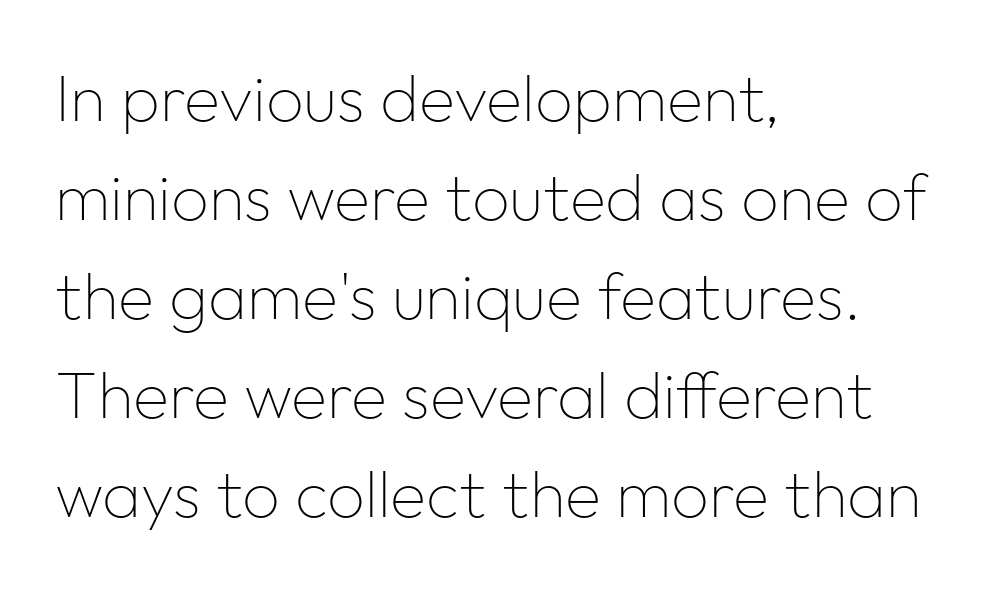
Q: Is the text bold? A: No.
Q: Is the text italic (slanted)? A: No, it is upright.
Q: Is the typeface a serif or a sans-serif typeface? A: Sans-serif.
Q: Is the text underlined? A: No.
Q: How is the paragraph aligned? A: Left-aligned.
Q: Is the spacing between letters normal or unusually wide? A: Normal.
Q: Is the spacing between lines tight, normal or loose? A: Normal.
Q: Width (condensed, normal, or wide)? A: Normal.
Q: Stroke contrast? A: Low.
Q: x-height? A: Medium.
Q: Monospaced? A: No.
